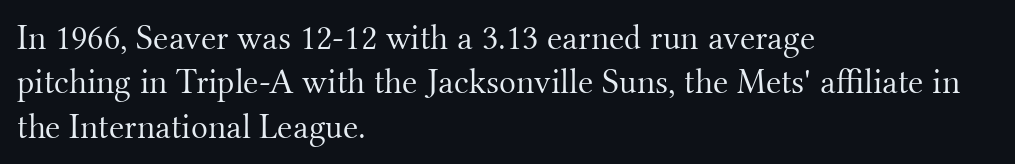
{"serif": "yes", "italic": "no", "bold": "no", "weight": "light", "width": "normal", "stroke_contrast": "medium", "x_height": "small", "monospaced": "no", "underline": "no", "align": "left", "line_spacing": "normal", "line_spacing_ratio": 1.27, "letter_spacing": "normal", "letter_spacing_em": 0.0, "glyph_px": 35}
